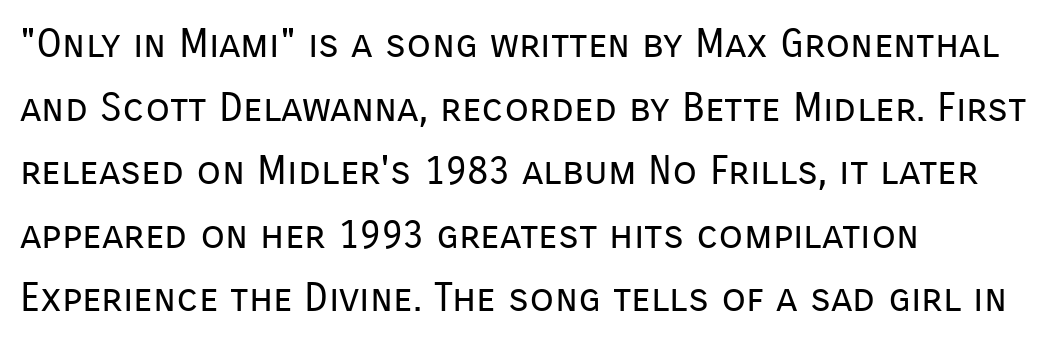
Q: Is the text bold? A: No.
Q: Is the text italic (slanted)? A: No, it is upright.
Q: Is the typeface a serif or a sans-serif typeface? A: Sans-serif.
Q: Is the text underlined? A: No.
Q: How is the paragraph aligned? A: Left-aligned.
Q: Is the spacing between letters normal or unusually wide? A: Normal.
Q: Is the spacing between lines tight, normal or loose? A: Normal.
Q: Width (condensed, normal, or wide)? A: Normal.
Q: Stroke contrast? A: Low.
Q: x-height? A: Medium.
Q: Monospaced? A: No.
